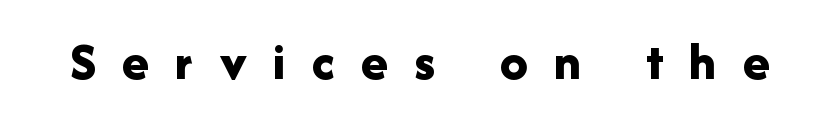
Q: Is the text bold? A: Yes.
Q: Is the text italic (slanted)? A: No, it is upright.
Q: Is the typeface a serif or a sans-serif typeface? A: Sans-serif.
Q: Is the text underlined? A: No.
Q: Is the spacing between letters normal or unusually wide? A: Unusually wide.
Q: Width (condensed, normal, or wide)? A: Normal.
Q: Stroke contrast? A: Low.
Q: x-height? A: Medium.
Q: Monospaced? A: No.
